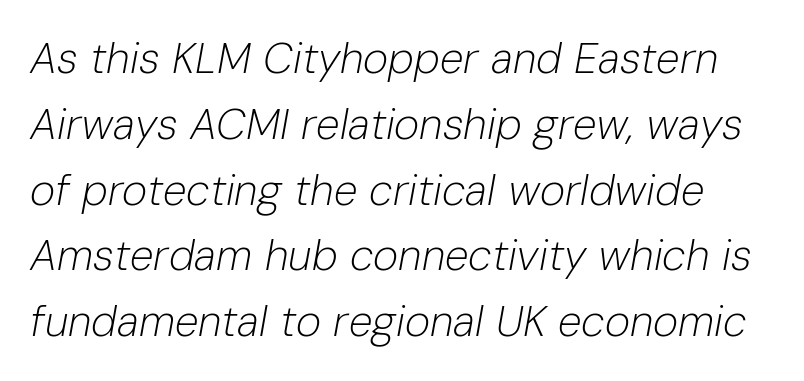
{"italic": "yes", "lean": "right", "slant_degrees": 10, "bold": "no", "weight": "light", "width": "normal", "stroke_contrast": "low", "x_height": "medium", "monospaced": "no", "underline": "no", "line_spacing": "normal", "line_spacing_ratio": 1.53, "letter_spacing": "normal", "letter_spacing_em": 0.0, "glyph_px": 43}
